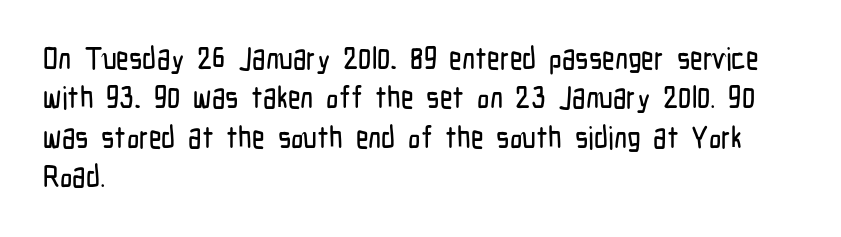
What kind of face is this? One without serifs — a sans. The line texture is even and compact thanks to regular tracking. Character widths vary here, with narrow letters taking less room than wide ones. Reading down the column, the eye jumps a familiar distance to each next line.
